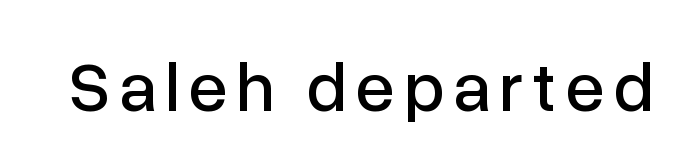
Q: Is the text italic (slanted)? A: No, it is upright.
Q: Is the typeface a serif or a sans-serif typeface? A: Sans-serif.
Q: Is the text underlined? A: No.
Q: Width (condensed, normal, or wide)? A: Normal.
Q: Stroke contrast? A: Low.
Q: x-height? A: Medium.
Q: Monospaced? A: No.
